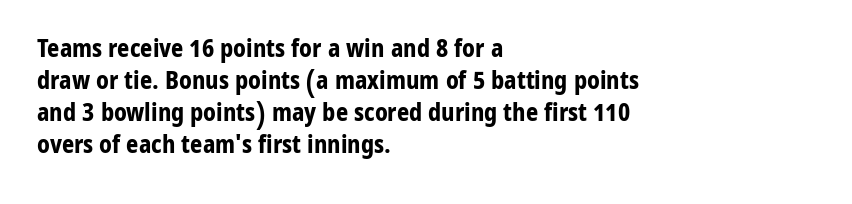
Heavy-handed strokes throughout: this text is bold. Ordinary non-slanted type is in use. The text block is weighted toward the left margin, trailing off unevenly rightward. Students, observe: this is what conventionally led text looks like. Students, note that the glyphs here touch the page at normal intervals. The words here are not underlined.
